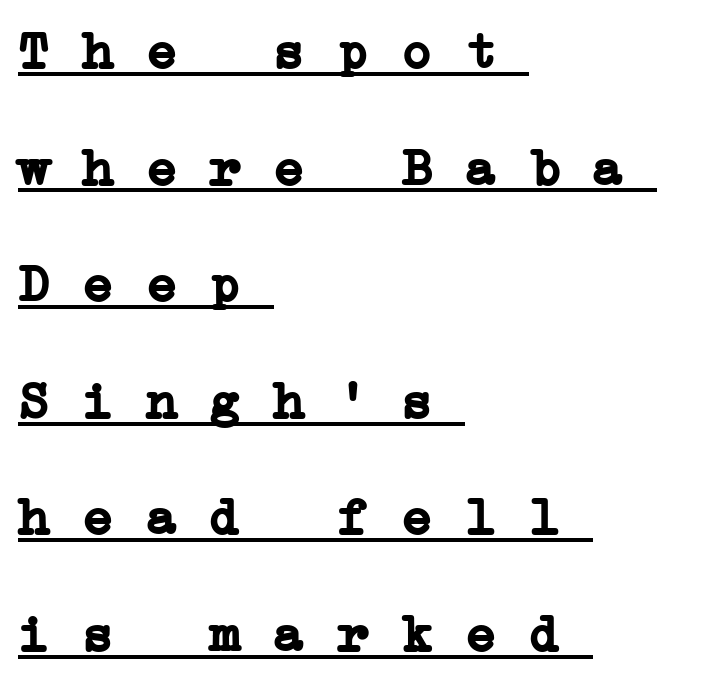
Each glyph is drawn with heavy, bold strokes. Reading down the column, the eye jumps a long way to each next line. Visually the block forms a straight wall on the left and a jagged coastline on the right. You can tell from the footed stems that serif type was used. The passage shown is typed in a monospace face where columns stay perfectly aligned. The sample's only ornament is a line tracing under the words.
